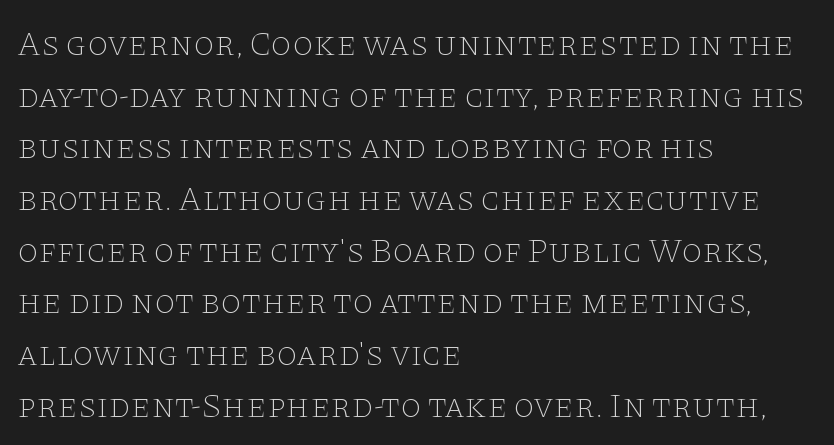
Q: Is the text bold? A: No.
Q: Is the text italic (slanted)? A: No, it is upright.
Q: Is the typeface a serif or a sans-serif typeface? A: Serif.
Q: Is the text underlined? A: No.
Q: How is the paragraph aligned? A: Left-aligned.
Q: Is the spacing between letters normal or unusually wide? A: Normal.
Q: Is the spacing between lines tight, normal or loose? A: Normal.
Q: Width (condensed, normal, or wide)? A: Wide.
Q: Stroke contrast? A: Low.
Q: x-height? A: Large.
Q: Monospaced? A: No.
